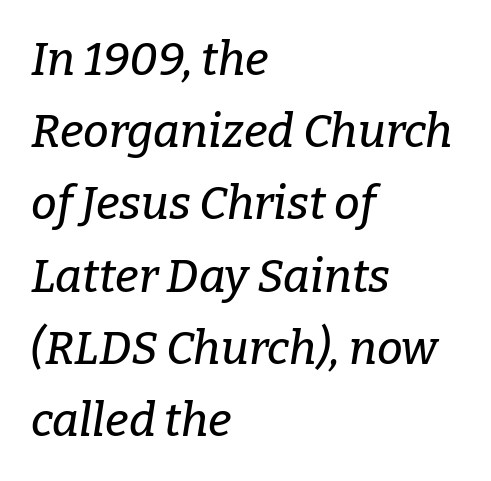
{"serif": "yes", "italic": "yes", "lean": "right", "slant_degrees": 9, "width": "normal", "stroke_contrast": "low", "x_height": "medium", "monospaced": "no", "underline": "no", "align": "left", "line_spacing": "normal", "line_spacing_ratio": 1.57, "letter_spacing": "normal", "letter_spacing_em": 0.0, "glyph_px": 46}
